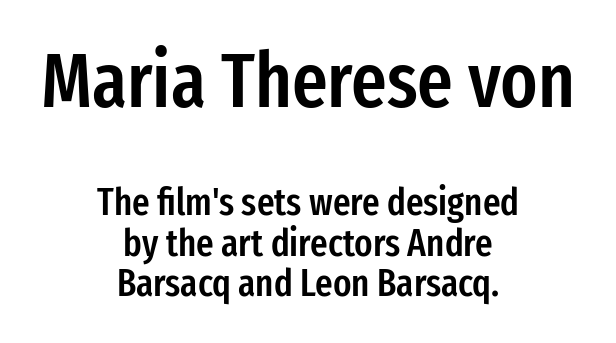
The image shows 77 px semibold, condensed sans-serif type, upright; set centered, tight line spacing (1.07x), normal letter spacing, not underlined; the first (top) block is 2.03x larger; low stroke contrast and a medium x-height.
